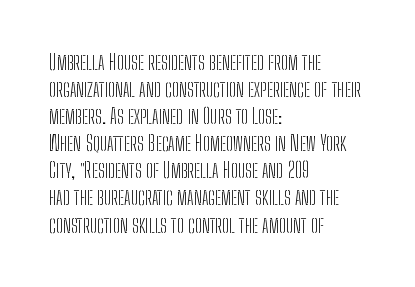
The image shows 21 px text type, upright; set left-aligned, normal line spacing (1.29x), normal letter spacing, not underlined.
